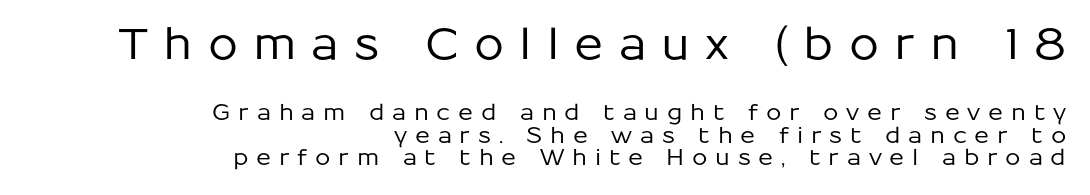
The image shows 43 px sans-serif type, upright; set right-aligned, tight line spacing (1.02x), unusually wide letter spacing (+0.35 em), not underlined; the first (top) block is 1.95x larger; low stroke contrast and a medium x-height.
